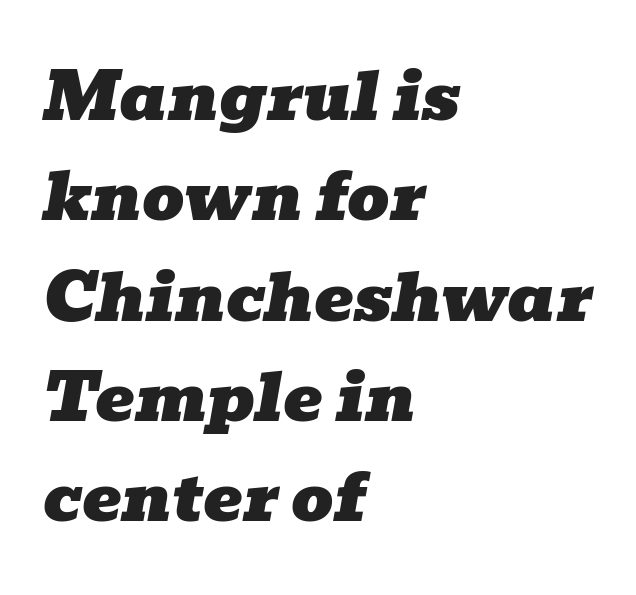
{"serif": "yes", "italic": "yes", "lean": "right", "slant_degrees": 10, "width": "wide", "stroke_contrast": "low", "x_height": "medium", "monospaced": "no", "underline": "no", "align": "left", "line_spacing": "normal", "line_spacing_ratio": 1.52, "letter_spacing": "normal", "letter_spacing_em": 0.0, "glyph_px": 66}
